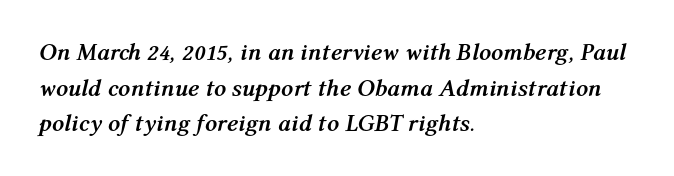
The image shows 24 px bold type, italic (leaning right); set left-aligned, normal line spacing (1.48x), normal letter spacing, not underlined.
